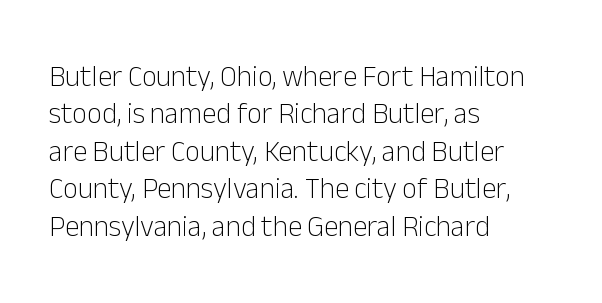
The image shows 29 px light sans-serif type, upright; set left-aligned, normal line spacing (1.29x), normal letter spacing, not underlined; low stroke contrast and a medium x-height.
